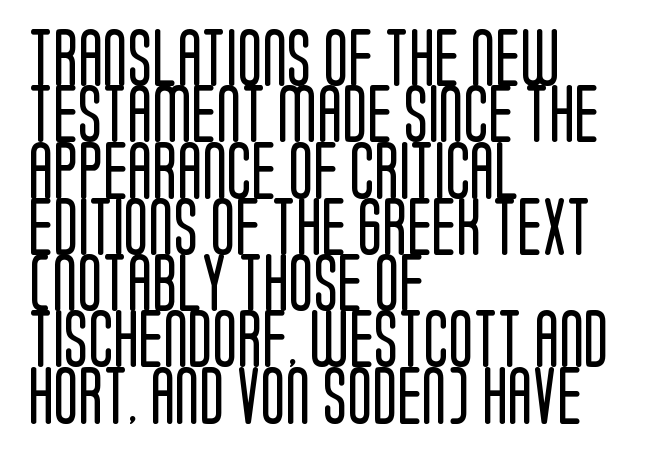
Q: Is the text bold? A: No.
Q: Is the text italic (slanted)? A: No, it is upright.
Q: Is the typeface a serif or a sans-serif typeface? A: Sans-serif.
Q: Is the text underlined? A: No.
Q: How is the paragraph aligned? A: Left-aligned.
Q: Is the spacing between letters normal or unusually wide? A: Normal.
Q: Is the spacing between lines tight, normal or loose? A: Tight.
Q: Width (condensed, normal, or wide)? A: Condensed.
Q: Stroke contrast? A: Low.
Q: x-height? A: Large.
Q: Monospaced? A: No.
